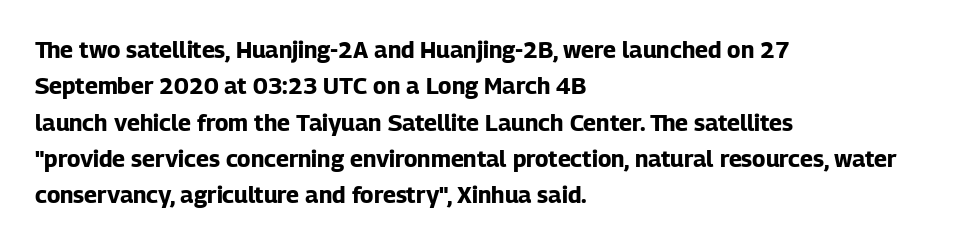
{"italic": "no", "bold": "yes", "underline": "no", "align": "left", "line_spacing": "normal", "line_spacing_ratio": 1.58, "letter_spacing": "normal", "letter_spacing_em": 0.0, "glyph_px": 23}
